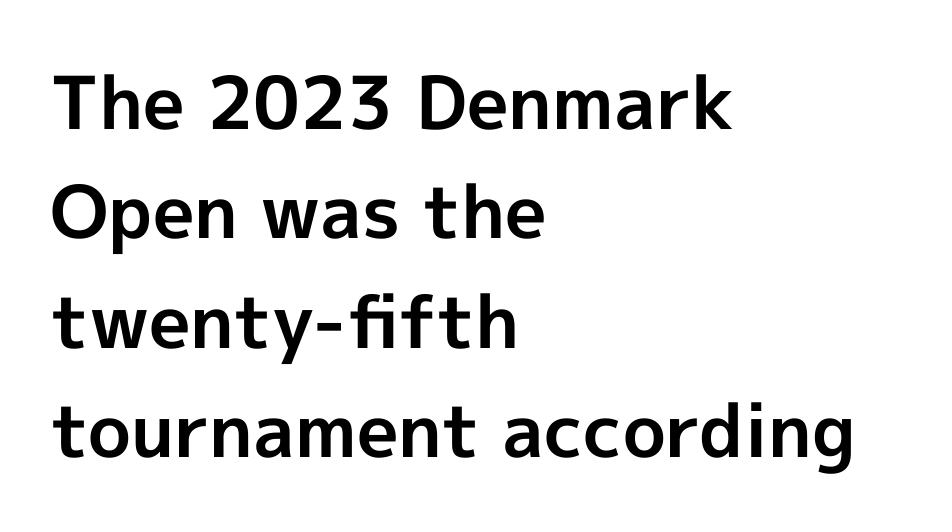
Q: Is the text bold? A: Yes.
Q: Is the text italic (slanted)? A: No, it is upright.
Q: Is the typeface a serif or a sans-serif typeface? A: Sans-serif.
Q: Is the text underlined? A: No.
Q: How is the paragraph aligned? A: Left-aligned.
Q: Is the spacing between letters normal or unusually wide? A: Normal.
Q: Is the spacing between lines tight, normal or loose? A: Normal.
Q: Width (condensed, normal, or wide)? A: Normal.
Q: x-height? A: Medium.
Q: Monospaced? A: No.
